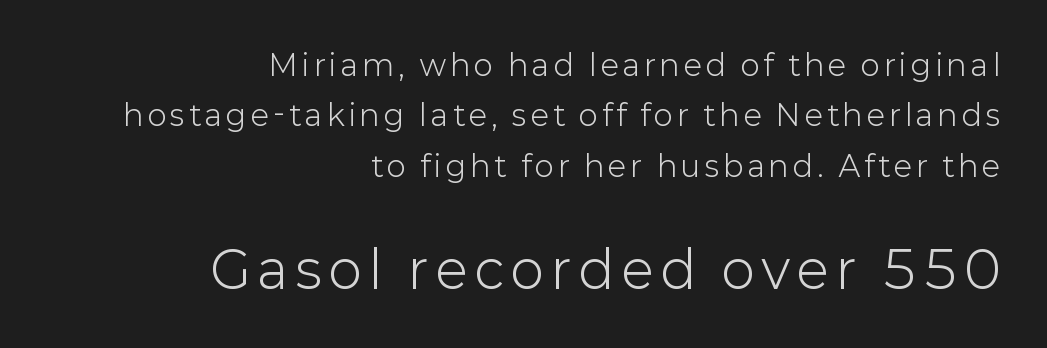
The image shows 51 px light sans-serif type, upright; set right-aligned, line spacing 1.74x, not underlined; the second (bottom) block is 1.76x larger; low stroke contrast and a medium x-height.
